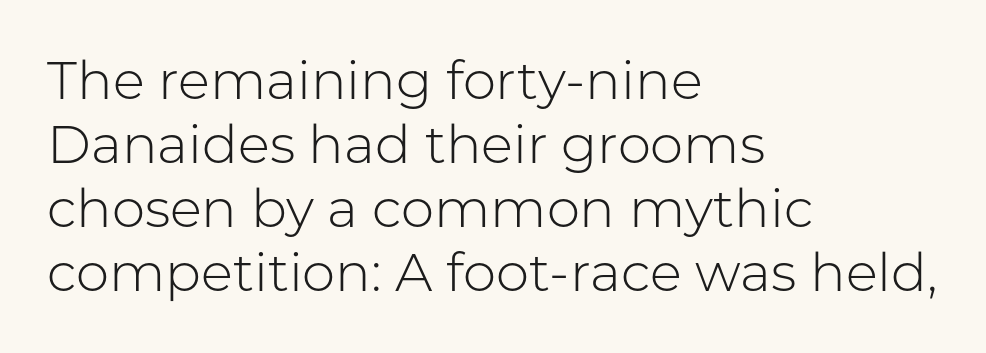
Q: Is the text bold? A: No.
Q: Is the text italic (slanted)? A: No, it is upright.
Q: Is the typeface a serif or a sans-serif typeface? A: Sans-serif.
Q: Is the text underlined? A: No.
Q: How is the paragraph aligned? A: Left-aligned.
Q: Is the spacing between letters normal or unusually wide? A: Normal.
Q: Width (condensed, normal, or wide)? A: Normal.
Q: Stroke contrast? A: Low.
Q: x-height? A: Medium.
Q: Monospaced? A: No.
